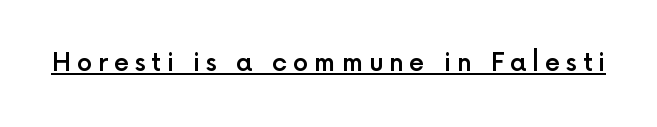
Q: Is the text bold? A: Semi-bold.
Q: Is the text italic (slanted)? A: No, it is upright.
Q: Is the text underlined? A: Yes.
Q: Is the spacing between letters normal or unusually wide? A: Unusually wide.
